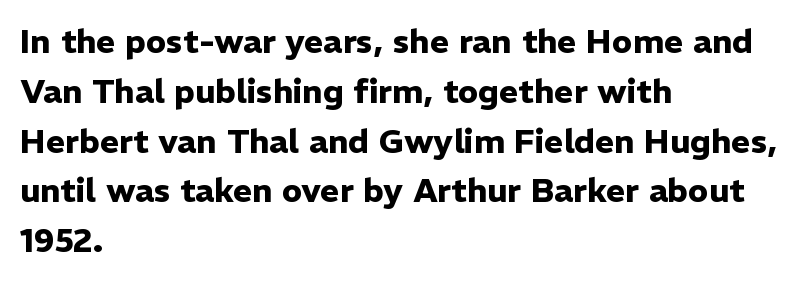
The image shows 33 px heavy sans-serif type, upright; set left-aligned, normal line spacing (1.51x), normal letter spacing, not underlined; low stroke contrast and a medium x-height.
